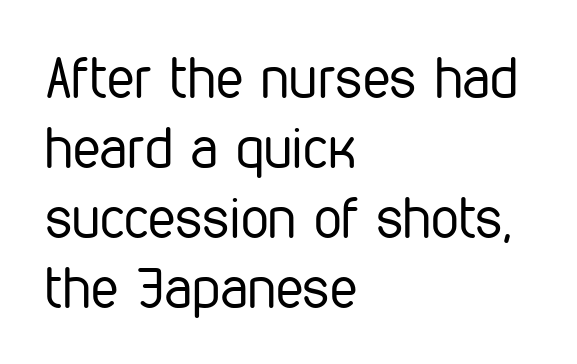
{"serif": "no", "italic": "no", "bold": "no", "weight": "regular", "width": "condensed", "stroke_contrast": "low", "x_height": "medium", "monospaced": "no", "underline": "no", "align": "left", "line_spacing": "normal", "line_spacing_ratio": 1.25, "letter_spacing": "normal", "letter_spacing_em": 0.0, "glyph_px": 56}
